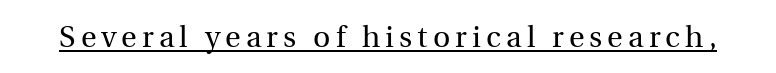
{"serif": "yes", "italic": "no", "bold": "no", "weight": "regular", "width": "normal", "x_height": "medium", "monospaced": "no", "underline": "yes", "glyph_px": 30}
